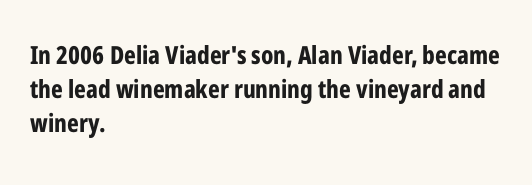
The lines in this sample share a left origin and differ only in where they stop. Summary of vertical rhythm: regular, with standard interline spacing. Italic: no, the glyphs are upright roman. The letterforms sit shoulder to shoulder at normal distance. Set as a true bold cut, around the 700 mark. The baseline area is clear.
